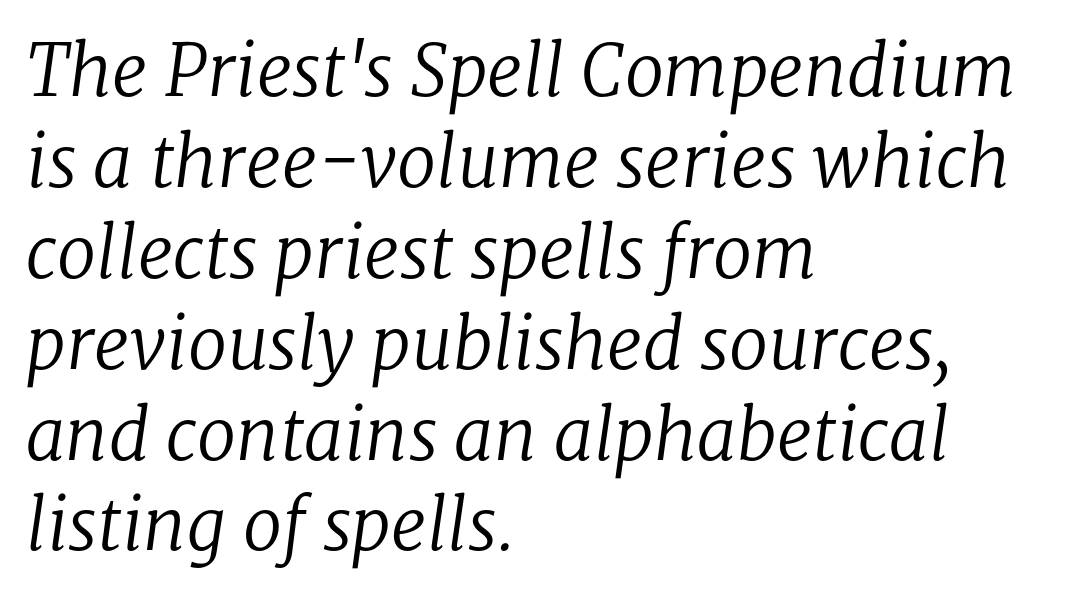
Does extra space separate the letters? No, they use regular spacing. Caption: face not bold, strokes unweighted. The letters advance in unequal steps, a hallmark of proportional type. The face used here has a pronounced slope to its letters.
